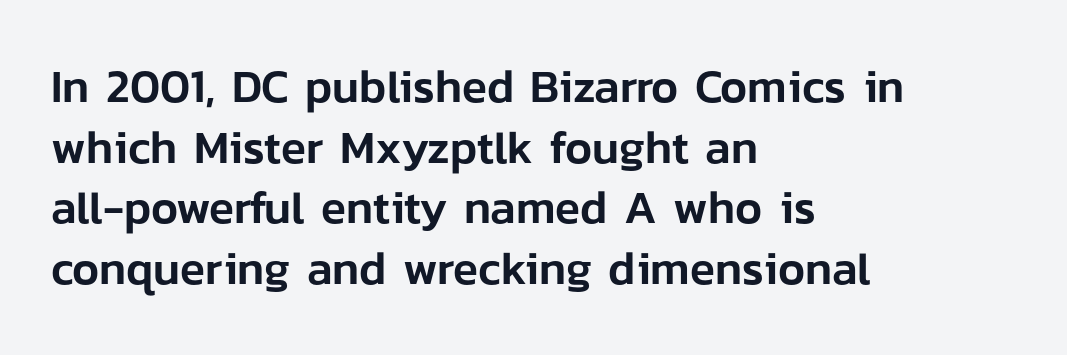
Q: Is the text italic (slanted)? A: No, it is upright.
Q: Is the typeface a serif or a sans-serif typeface? A: Sans-serif.
Q: Is the text underlined? A: No.
Q: How is the paragraph aligned? A: Left-aligned.
Q: Is the spacing between letters normal or unusually wide? A: Normal.
Q: Is the spacing between lines tight, normal or loose? A: Normal.
Q: Width (condensed, normal, or wide)? A: Normal.
Q: Stroke contrast? A: Low.
Q: x-height? A: Medium.
Q: Monospaced? A: No.
